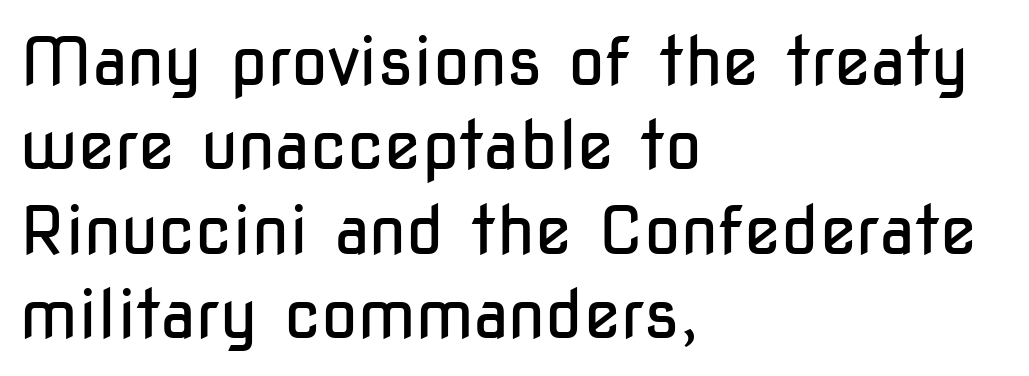
The image shows 67 px regular-weight, condensed sans-serif type, upright; set left-aligned, normal line spacing (1.26x), normal letter spacing, not underlined; low stroke contrast and a medium x-height.
